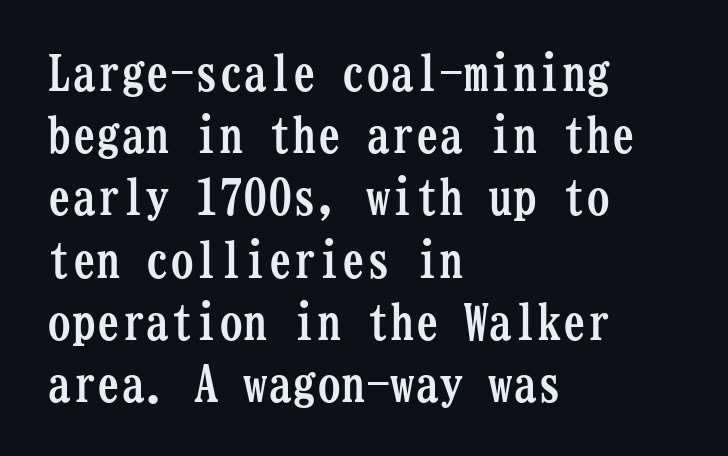
The image shows 49 px semibold, condensed serif type, upright, monospaced; set left-aligned, normal line spacing (1.27x), normal letter spacing, not underlined; low stroke contrast and a medium x-height.
